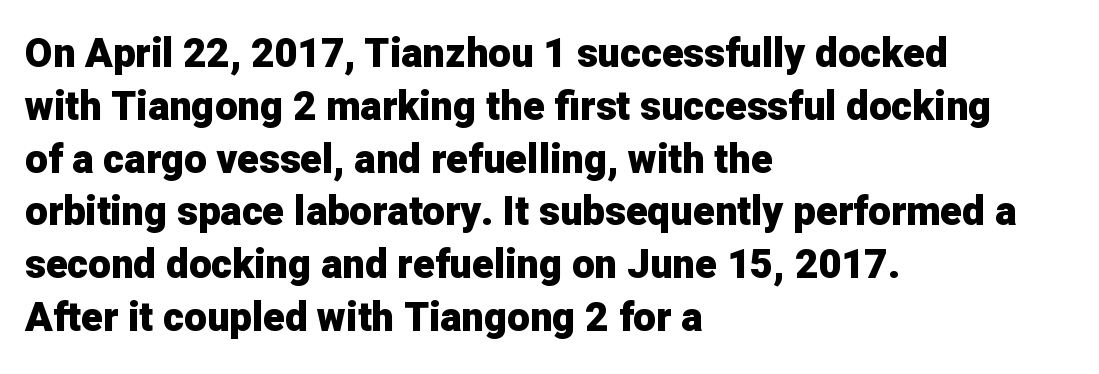
The image shows 40 px heavy sans-serif type, upright; set left-aligned, normal line spacing (1.32x), normal letter spacing, not underlined; low stroke contrast and a medium x-height.
